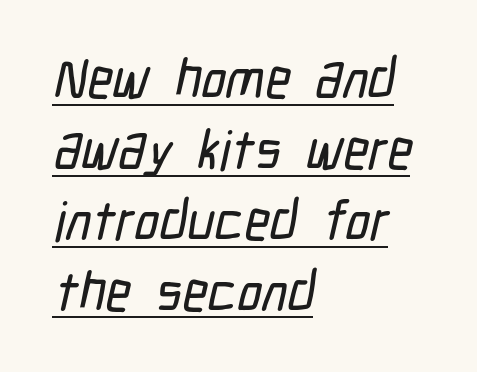
If you measured baseline to baseline, you'd find a middling distance. The setting favours the left margin, as ordinary paragraphs usually do. Does the type have serifs? No, each stem ends abruptly. Honestly, the letter spacing is just normal — you wouldn't notice it. The string is rendered with underlining switched on. A typesetter would call this proportional, since set widths differ per character.
